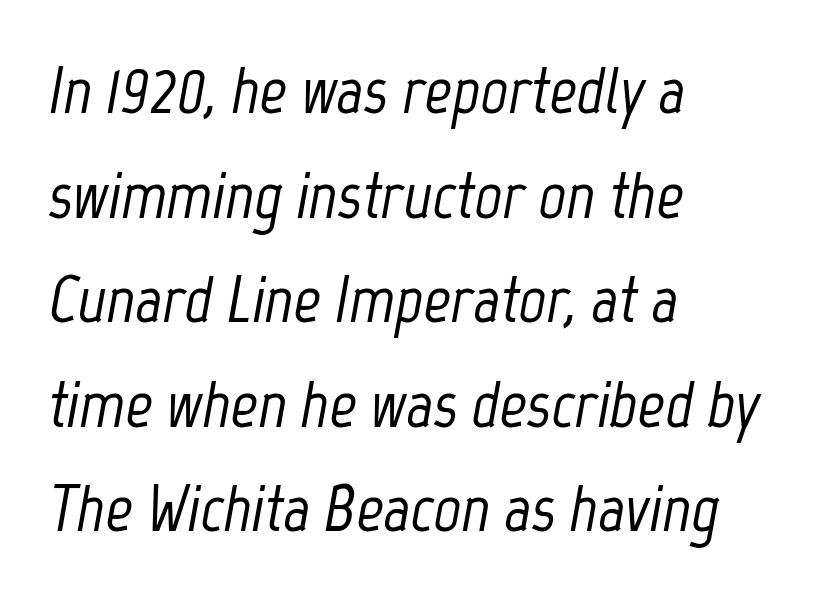
The image shows 67 px condensed type, italic (leaning right); set left-aligned, normal line spacing (1.56x), normal letter spacing, not underlined; low stroke contrast and a medium x-height.
